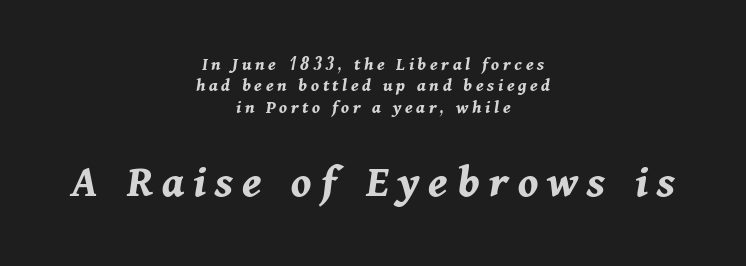
{"italic": "yes", "lean": "right", "slant_degrees": 11, "bold": "yes", "weight": "bold", "width": "normal", "stroke_contrast": "medium", "x_height": "medium", "monospaced": "no", "underline": "no", "align": "center", "line_spacing": "tight", "line_spacing_ratio": 1.12, "larger_block": "second", "size_ratio": 2.53, "glyph_px": 48}
